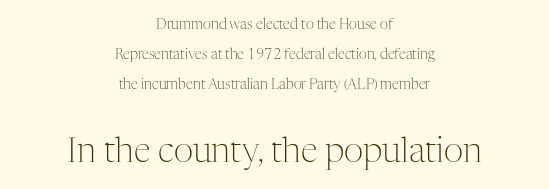
{"serif": "yes", "italic": "no", "bold": "no", "weight": "light", "width": "normal", "stroke_contrast": "medium", "x_height": "medium", "monospaced": "no", "underline": "no", "align": "center", "line_spacing": "loose", "line_spacing_ratio": 2.15, "letter_spacing": "normal", "letter_spacing_em": 0.0, "larger_block": "second", "size_ratio": 2.43, "glyph_px": 34}
